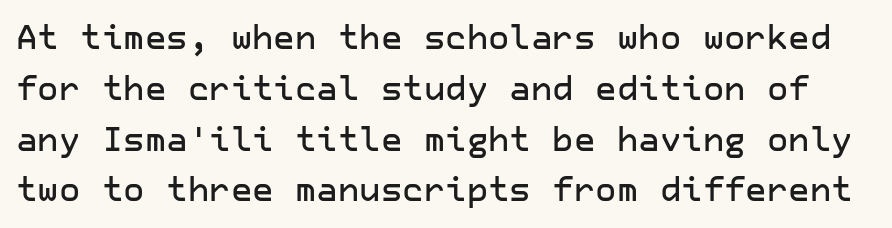
Horizontal bands of white between lines are of average thickness. Each word holds together tightly as a unit, with standard inter-letter gaps. No italicization has been applied; the sample stays upright. In terms of letterform style, serifs are entirely absent. Lines of text with bare space underneath.
